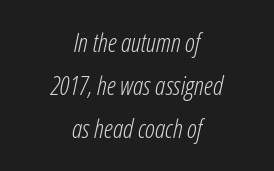
Q: Is the text bold? A: No.
Q: Is the text italic (slanted)? A: Yes, it leans right by about 12 degrees.
Q: Is the text underlined? A: No.
Q: How is the paragraph aligned? A: Centered.
Q: Is the spacing between letters normal or unusually wide? A: Normal.
Q: Is the spacing between lines tight, normal or loose? A: Normal.
